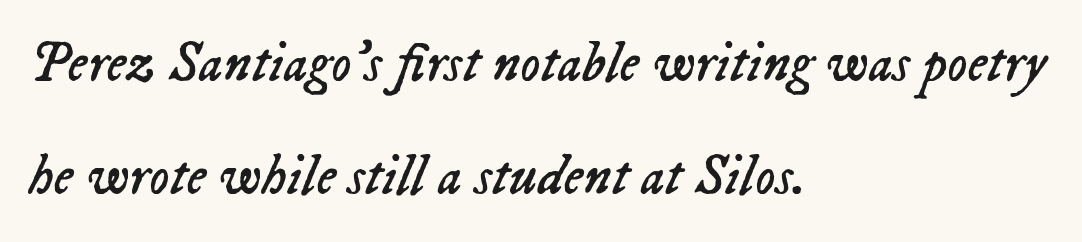
The image shows 56 px regular-weight type, italic (leaning right); set left-aligned, loose line spacing (2.01x), normal letter spacing, not underlined; low stroke contrast and a medium x-height.
